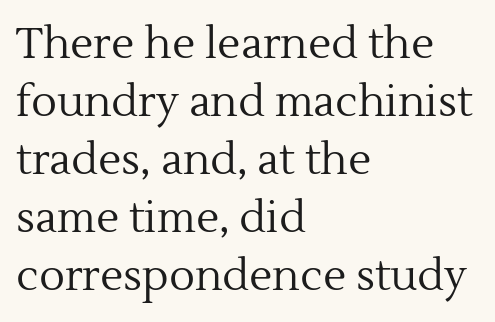
{"serif": "yes", "italic": "no", "bold": "no", "weight": "regular", "width": "normal", "x_height": "medium", "monospaced": "no", "underline": "no", "align": "left", "line_spacing": "normal", "line_spacing_ratio": 1.35, "letter_spacing": "normal", "letter_spacing_em": 0.0, "glyph_px": 43}
